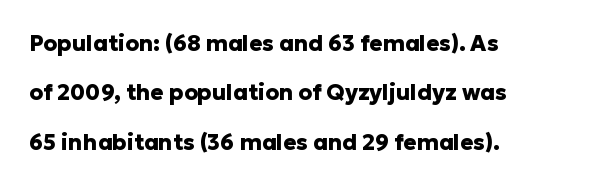
In terms of posture, this sample is upright. The line-height multiplier appears high, well above default. The gap between lines stays unmarked. This rendering leaves character spacing at its baseline value.
